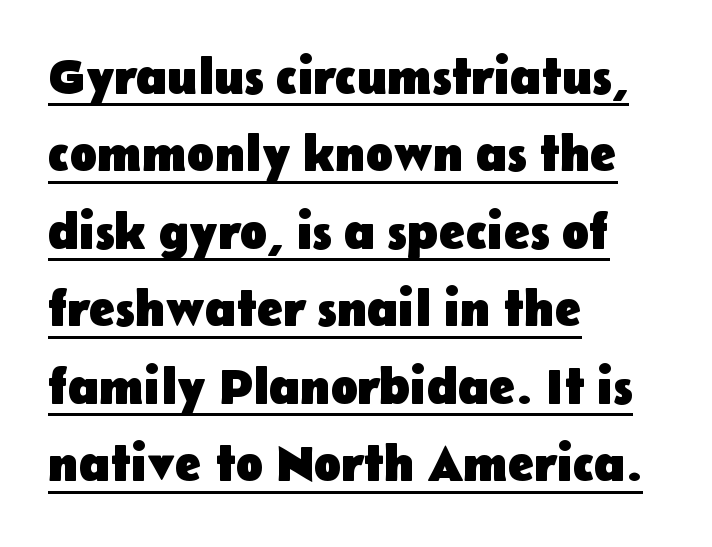
The image shows 50 px heavy sans-serif type, upright; set left-aligned, normal line spacing (1.55x), normal letter spacing, underlined; low stroke contrast and a medium x-height.
